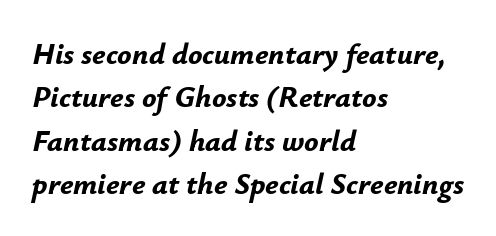
The image shows 30 px bold type, italic (leaning right); set left-aligned, normal line spacing (1.45x), normal letter spacing, not underlined; low stroke contrast and a small x-height.
